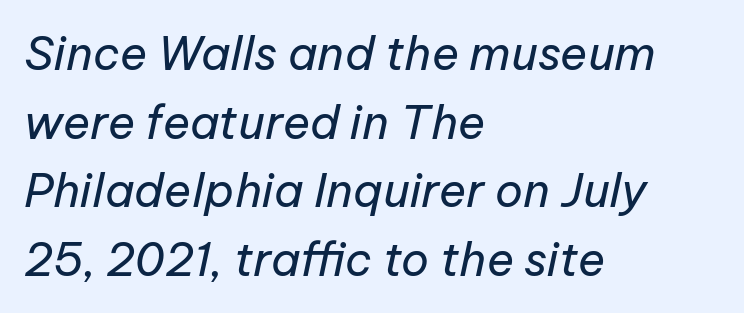
Think of a printed novel: that variable character pitch is what you see here. Words float on clear page, feet unadorned. Caption: standard tracking, unaltered. No letter is thick-stroked: the sample isn't bold. Slant detected: the letters are inclined.
